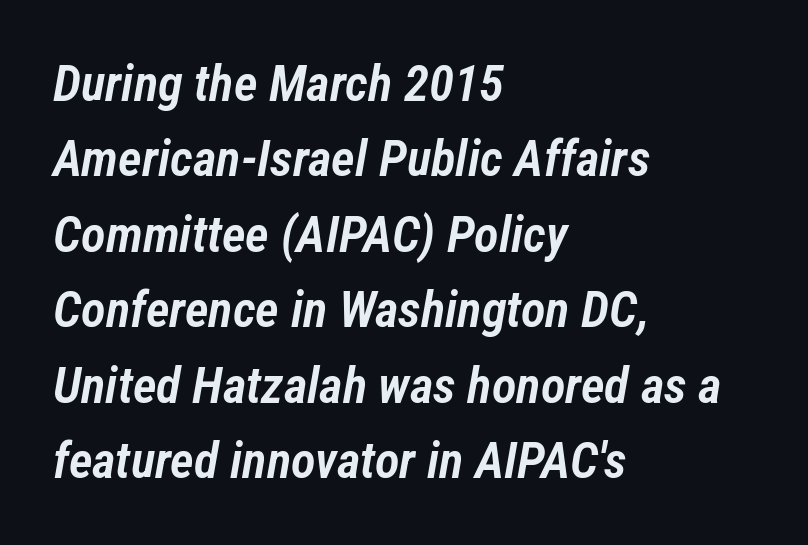
Here the designer chose a conventional face with non-uniform glyph widths. The glyphs are unaccompanied by any horizontal stroke below them. Style check: oblique. What's the leading like? Ordinary, nothing unusual. As a designer I'd log this as weight 600, semibold. This rendering uses left alignment, leaving the right contour irregular.
